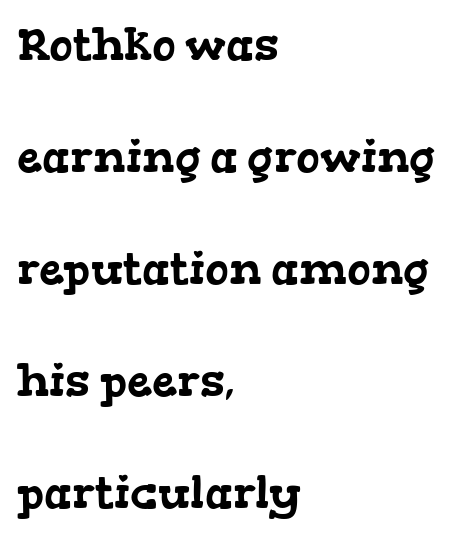
The image shows 45 px wide serif type; set left-aligned, loose line spacing (2.49x), normal letter spacing, not underlined; low stroke contrast and a medium x-height.
